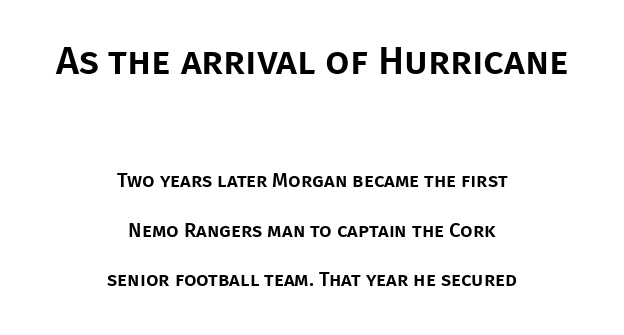
The image shows 39 px sans-serif type, upright; set centered, loose line spacing (2.48x), normal letter spacing, not underlined; the first (top) block is 1.95x larger; low stroke contrast and a large x-height.
